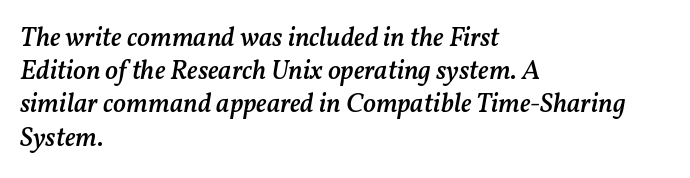
Q: Is the text bold? A: Semi-bold.
Q: Is the text italic (slanted)? A: Yes, it leans right by about 11 degrees.
Q: Is the text underlined? A: No.
Q: How is the paragraph aligned? A: Left-aligned.
Q: Is the spacing between letters normal or unusually wide? A: Normal.
